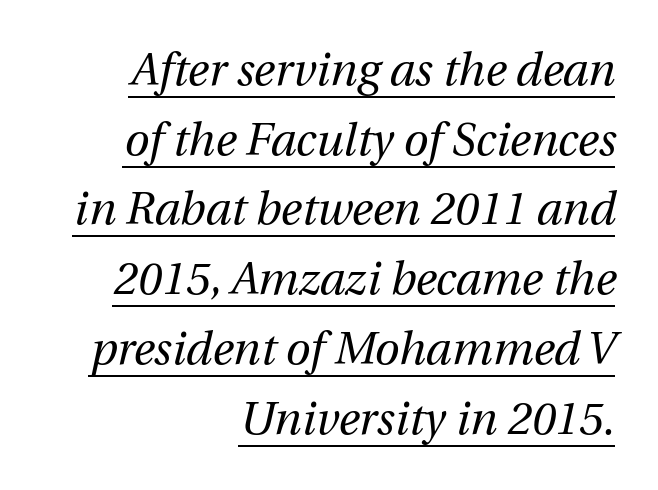
{"italic": "yes", "lean": "right", "slant_degrees": 12, "bold": "no", "weight": "regular", "width": "normal", "stroke_contrast": "medium", "x_height": "medium", "monospaced": "no", "underline": "yes", "align": "right", "line_spacing": "normal", "line_spacing_ratio": 1.55, "letter_spacing": "normal", "letter_spacing_em": 0.0, "glyph_px": 45}
